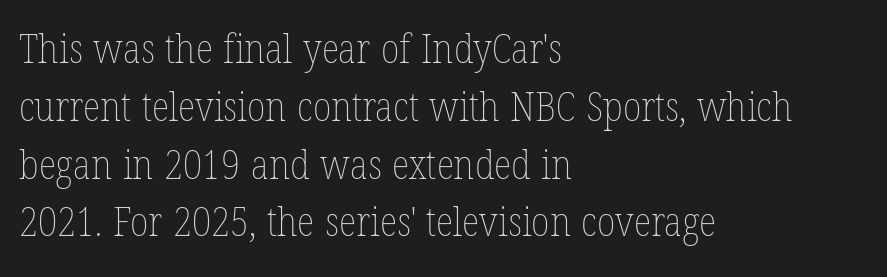
{"italic": "no", "bold": "no", "weight": "thin", "width": "condensed", "stroke_contrast": "low", "x_height": "medium", "monospaced": "no", "underline": "no", "align": "left", "line_spacing": "normal", "line_spacing_ratio": 1.41, "letter_spacing": "normal", "letter_spacing_em": 0.0, "glyph_px": 41}
